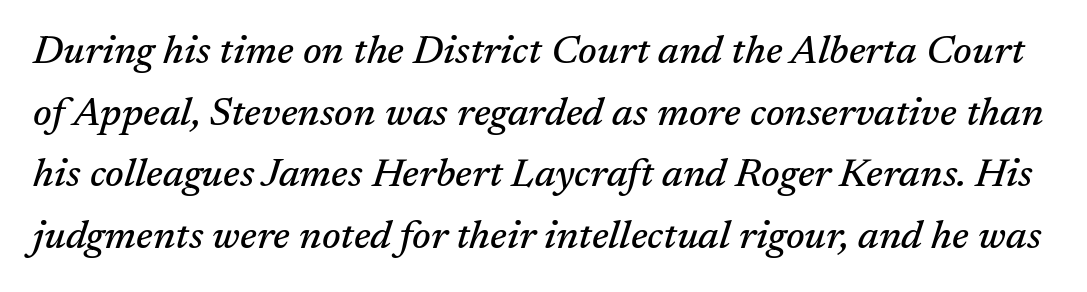
Examine the stroke ends and you'll spot serifs. Vertical spacing — default. Each row of text sits above clean, open space. The tracking reads as untouched default to a designer's eye. Italic? Definitely — the glyphs are oblique.
